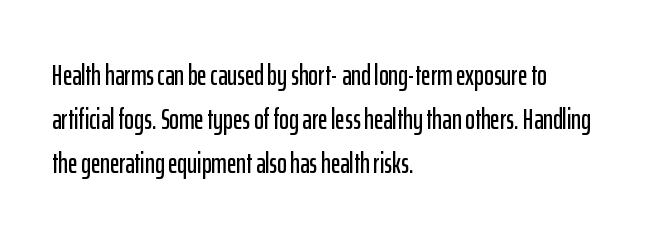
{"serif": "no", "italic": "no", "width": "condensed", "stroke_contrast": "low", "x_height": "medium", "monospaced": "no", "underline": "no", "align": "left", "line_spacing": "normal", "line_spacing_ratio": 1.52, "letter_spacing": "normal", "letter_spacing_em": 0.0, "glyph_px": 29}
